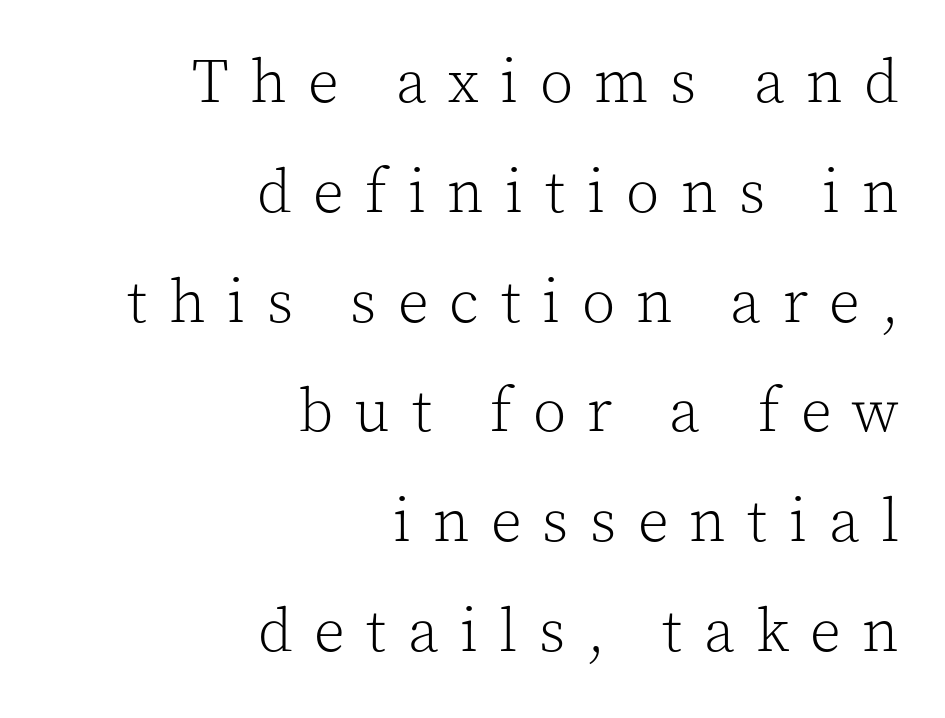
The image shows 61 px light serif type, upright; set right-aligned, line spacing 1.8x, unusually wide letter spacing (+0.35 em), not underlined; a medium x-height.
